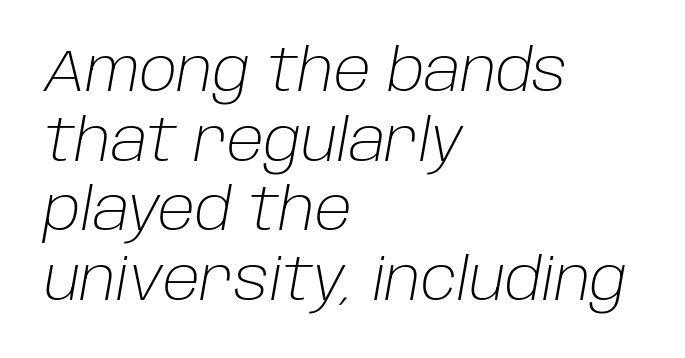
{"italic": "yes", "lean": "right", "slant_degrees": 10, "bold": "no", "weight": "light", "width": "normal", "stroke_contrast": "low", "x_height": "large", "monospaced": "no", "underline": "no", "align": "left", "line_spacing_ratio": 1.2, "letter_spacing": "normal", "letter_spacing_em": 0.0, "glyph_px": 58}
